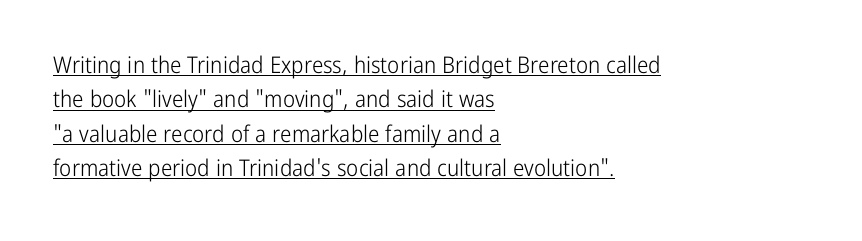
{"italic": "no", "bold": "no", "underline": "yes", "align": "left", "line_spacing": "normal", "line_spacing_ratio": 1.49, "letter_spacing": "normal", "letter_spacing_em": 0.0, "glyph_px": 23}
